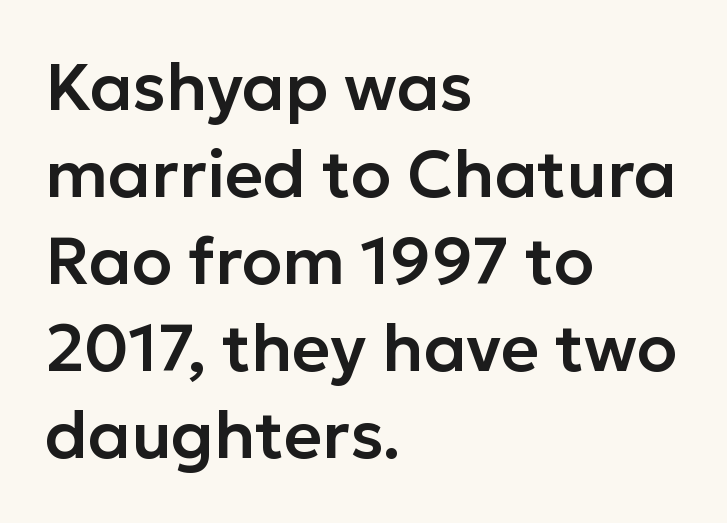
The image shows 66 px sans-serif type, upright; set left-aligned, normal line spacing (1.32x), normal letter spacing, not underlined; low stroke contrast and a medium x-height.
